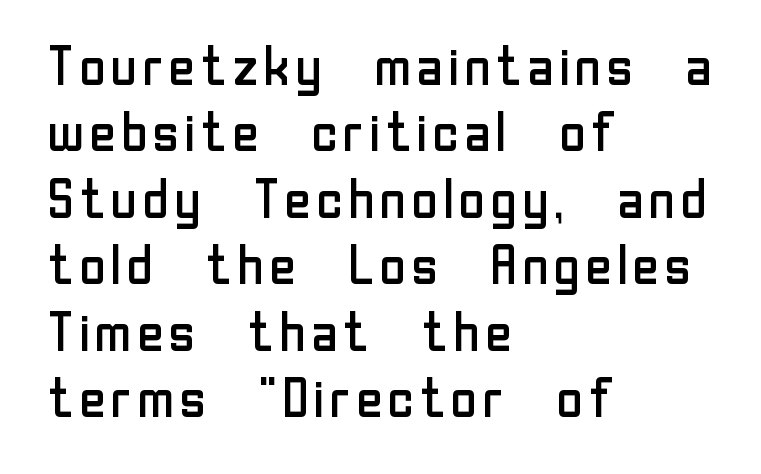
Are there feet on the stems? There aren't — it's a sans. Does extra space separate the letters? No, they use regular spacing. The letters stand straight up with perfectly vertical stems. Do the characters align in a grid? No, the font is proportional. Just letters on the line, the space beneath them empty. Weight class: somewhere from thin through regular.
